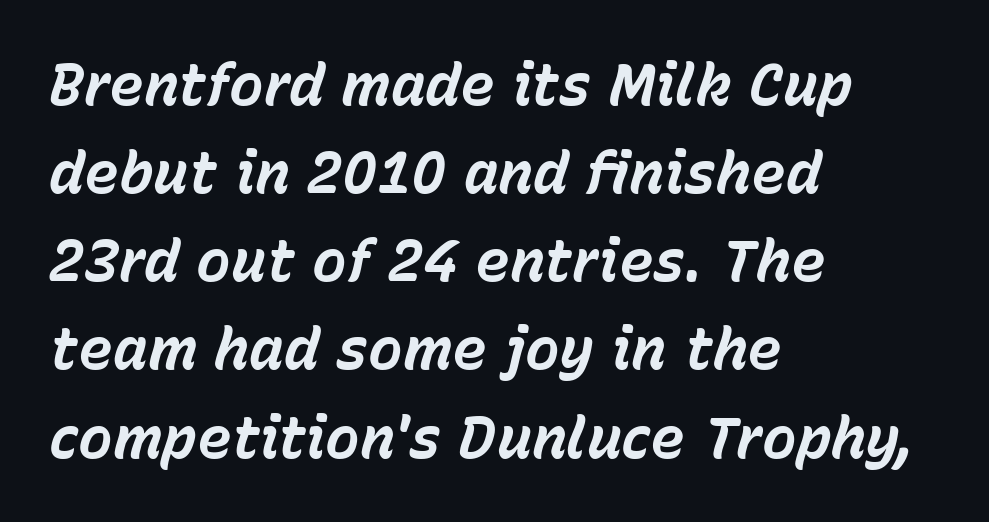
{"italic": "yes", "lean": "right", "slant_degrees": 15, "bold": "yes", "weight": "bold", "width": "normal", "stroke_contrast": "low", "x_height": "medium", "monospaced": "no", "underline": "no", "align": "left", "line_spacing": "normal", "line_spacing_ratio": 1.52, "letter_spacing": "normal", "letter_spacing_em": 0.0, "glyph_px": 58}
